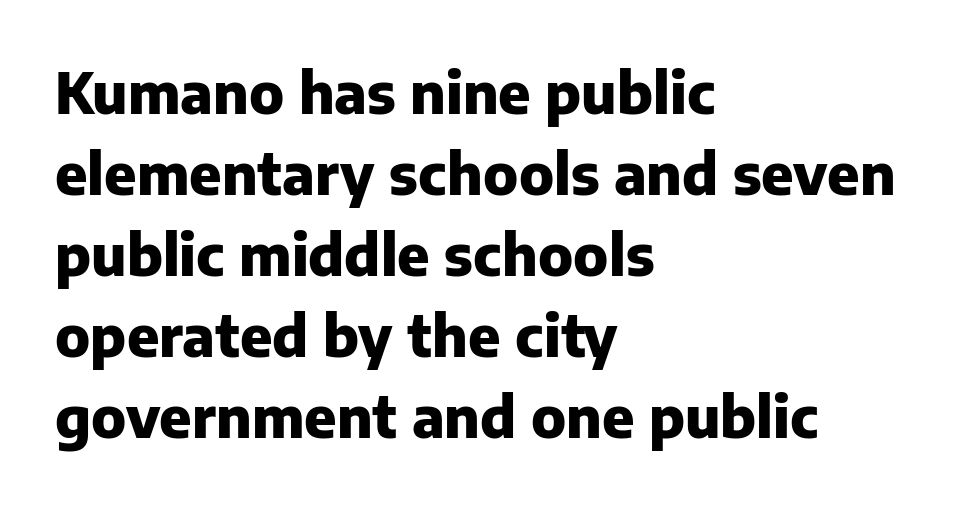
The image shows 57 px heavy sans-serif type, upright; set left-aligned, normal line spacing (1.42x), normal letter spacing, not underlined; low stroke contrast and a medium x-height.
